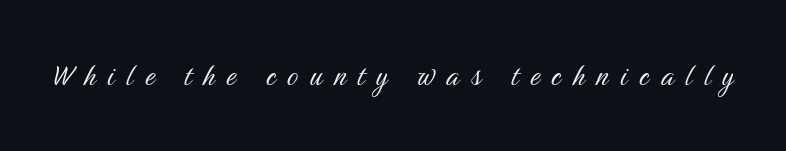
The image shows 35 px light, condensed sans-serif type; set unusually wide letter spacing (+0.34 em), not underlined; medium stroke contrast and a medium x-height.
